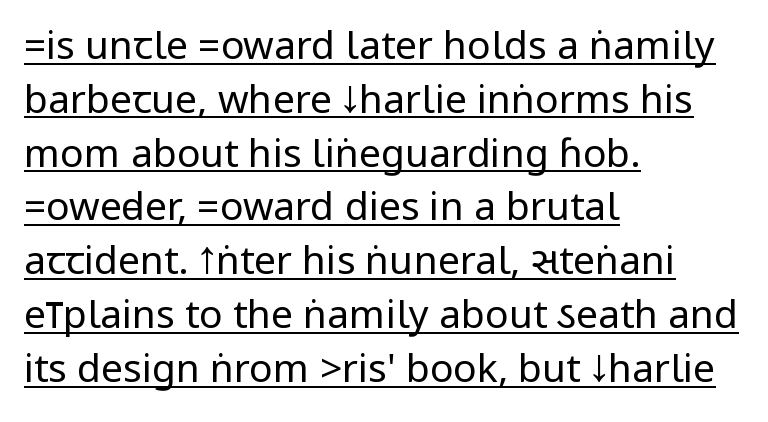
The image shows 39 px regular-weight, condensed sans-serif type, upright; set left-aligned, normal line spacing (1.38x), normal letter spacing, underlined; low stroke contrast.
